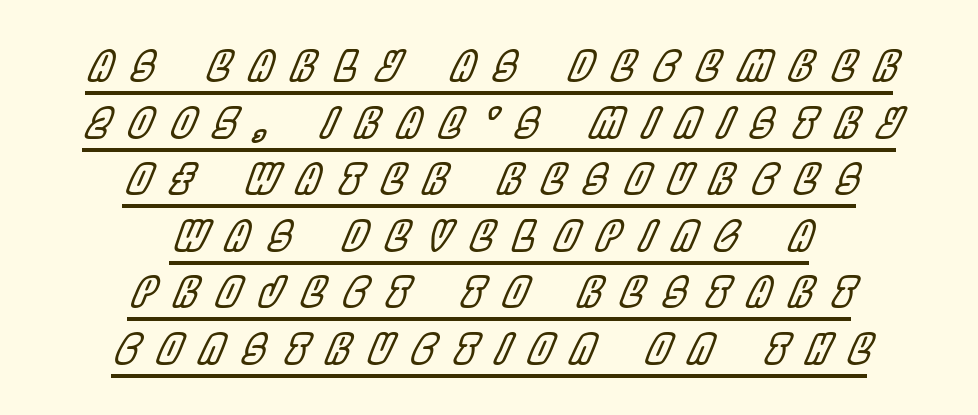
Q: Is the text italic (slanted)? A: Yes, it leans right by about 22 degrees.
Q: Is the text underlined? A: Yes.
Q: How is the paragraph aligned? A: Centered.
Q: Is the spacing between letters normal or unusually wide? A: Unusually wide.
Q: Is the spacing between lines tight, normal or loose? A: Normal.
Q: Width (condensed, normal, or wide)? A: Condensed.
Q: x-height? A: Large.
Q: Monospaced? A: No.
